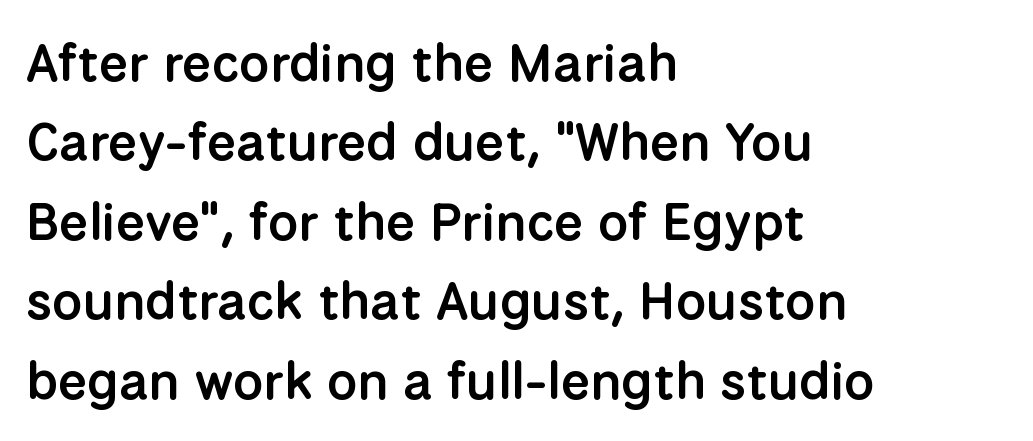
The image shows 53 px semibold sans-serif type, upright; set left-aligned, normal line spacing (1.5x), normal letter spacing, not underlined; low stroke contrast and a medium x-height.
